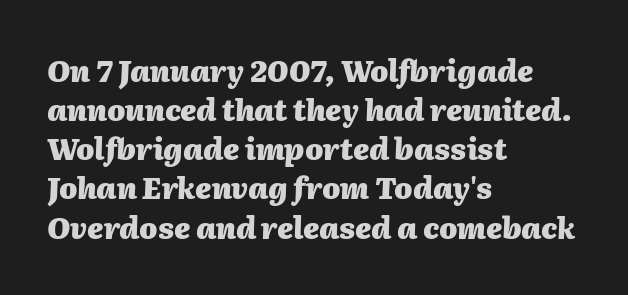
{"italic": "yes", "lean": "right", "slant_degrees": 2, "bold": "yes", "weight": "heavy", "width": "normal", "stroke_contrast": "medium", "x_height": "medium", "monospaced": "no", "underline": "no", "align": "left", "line_spacing": "normal", "line_spacing_ratio": 1.35, "letter_spacing": "normal", "letter_spacing_em": 0.0, "glyph_px": 29}
